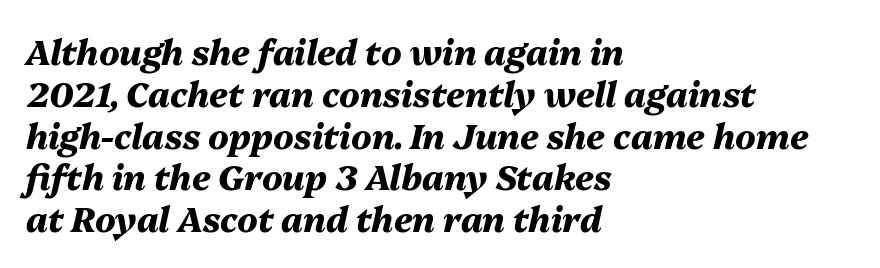
Q: Is the text bold? A: Yes.
Q: Is the text italic (slanted)? A: Yes, it leans right by about 13 degrees.
Q: Is the text underlined? A: No.
Q: How is the paragraph aligned? A: Left-aligned.
Q: Is the spacing between letters normal or unusually wide? A: Normal.
Q: Width (condensed, normal, or wide)? A: Normal.
Q: Stroke contrast? A: Medium.
Q: x-height? A: Medium.
Q: Monospaced? A: No.
